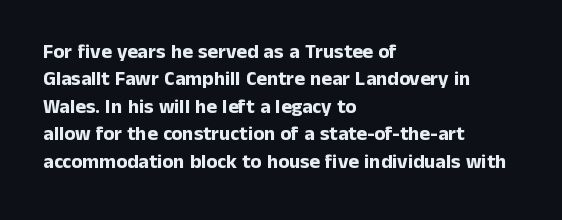
The image shows 20 px bold type, upright; set left-aligned, normal line spacing (1.37x), normal letter spacing, not underlined.
